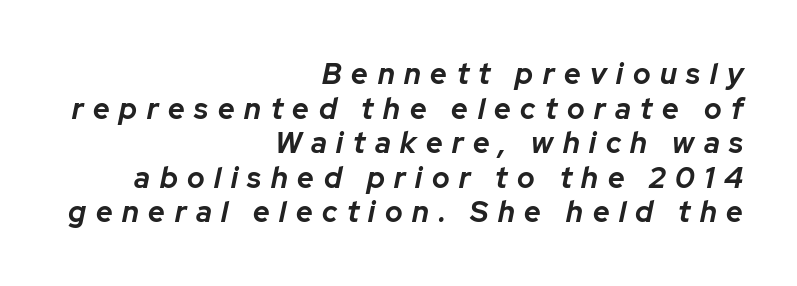
Q: Is the text bold? A: Yes.
Q: Is the text italic (slanted)? A: Yes, it leans right by about 12 degrees.
Q: Is the text underlined? A: No.
Q: How is the paragraph aligned? A: Right-aligned.
Q: Is the spacing between letters normal or unusually wide? A: Unusually wide.
Q: Width (condensed, normal, or wide)? A: Normal.
Q: Stroke contrast? A: Low.
Q: x-height? A: Medium.
Q: Monospaced? A: No.
